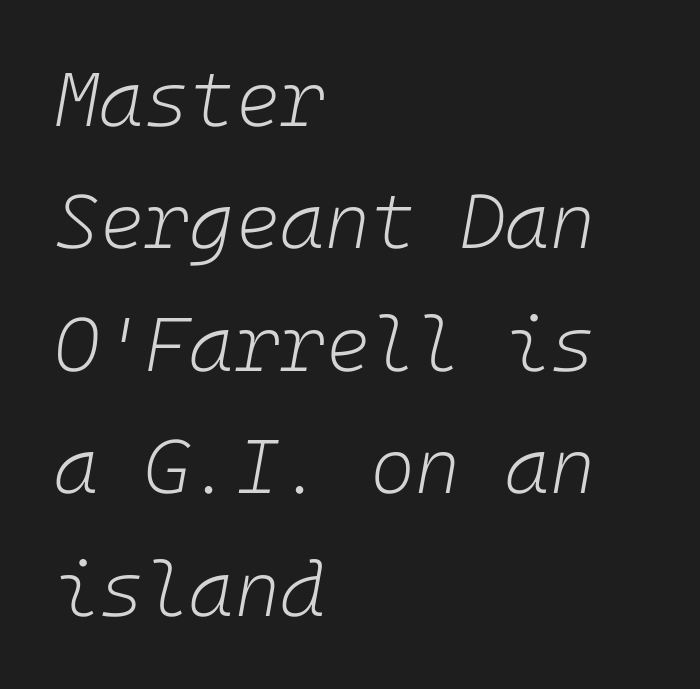
The image shows 77 px light type, italic (leaning right); set left-aligned, normal line spacing (1.59x), normal letter spacing, not underlined; low stroke contrast and a medium x-height.
